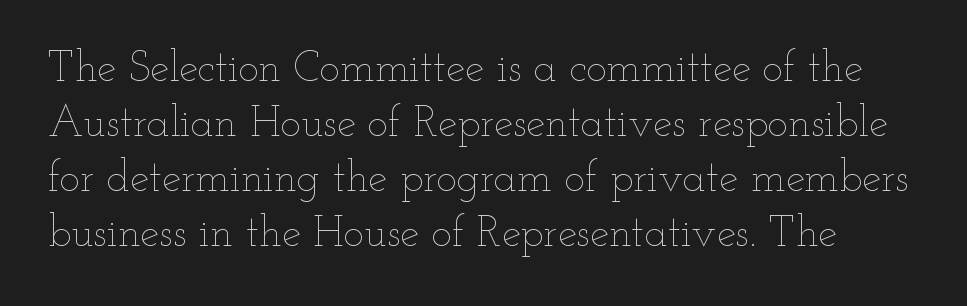
Regarding leading, the lines here are spaced in the standard way. The letters advance in unequal steps, a hallmark of proportional type. Default kerning and tracking; the words read as compact shapes. Ascenders rise straight up at ninety degrees. Weight: regular or lighter. The space beneath each line is pristine and unruled.
